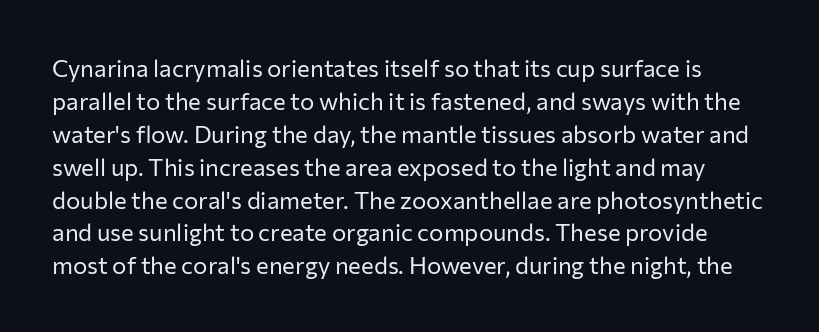
Compared with typical paragraphs, the rows here are spaced about the same. Stroke thickness stays within the range of a standard reading face or lighter. Words appear dense and cohesive because spacing is normal. Only glyphs here, with clear space below each row. This is the regular roman posture of the typeface.
